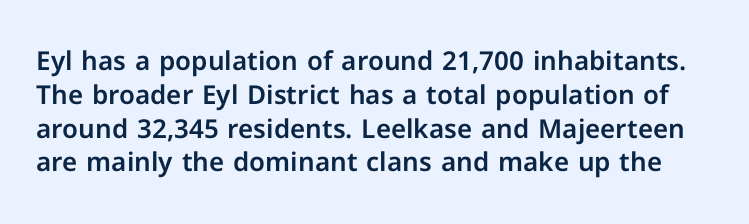
{"italic": "no", "underline": "no", "line_spacing": "normal", "line_spacing_ratio": 1.3, "letter_spacing": "normal", "letter_spacing_em": 0.0, "glyph_px": 26}
